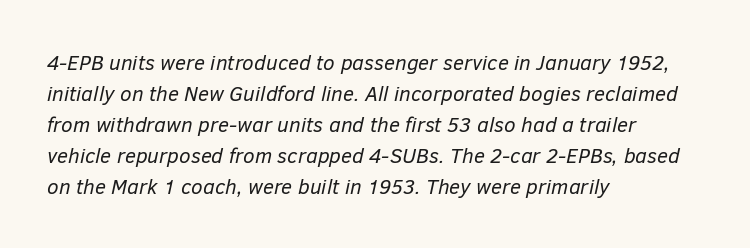
The image shows 21 px text type, italic (leaning right); set left-aligned, normal line spacing (1.48x), normal letter spacing, not underlined.
